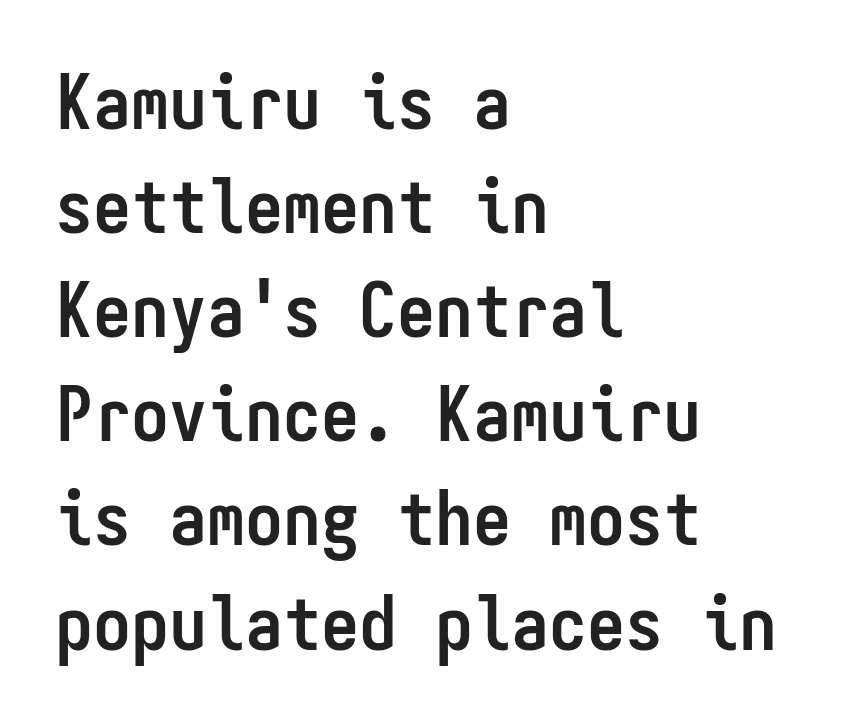
Honestly, the row spacing looks completely unremarkable. The face used here is monospaced, like something from a code editor. Here the glyphs are tracked normally, forming tight word shapes. Posture: upright roman. You can tell from the bare stems that sans-serif type was used.
